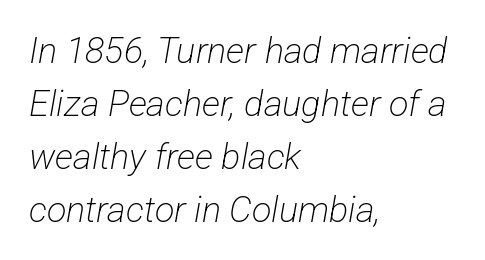
Q: Is the text bold? A: No.
Q: Is the typeface a serif or a sans-serif typeface? A: Sans-serif.
Q: Is the text underlined? A: No.
Q: How is the paragraph aligned? A: Left-aligned.
Q: Is the spacing between letters normal or unusually wide? A: Normal.
Q: Is the spacing between lines tight, normal or loose? A: Normal.
Q: Width (condensed, normal, or wide)? A: Condensed.
Q: Stroke contrast? A: Low.
Q: x-height? A: Medium.
Q: Monospaced? A: No.
